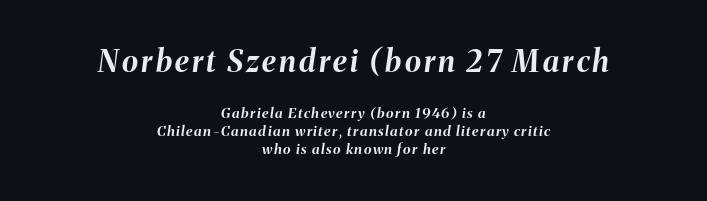
{"italic": "yes", "lean": "right", "slant_degrees": 8, "bold": "yes", "weight": "bold", "width": "normal", "stroke_contrast": "medium", "x_height": "medium", "monospaced": "no", "underline": "no", "align": "center", "line_spacing": "normal", "line_spacing_ratio": 1.28, "larger_block": "first", "size_ratio": 2.14, "glyph_px": 30}
